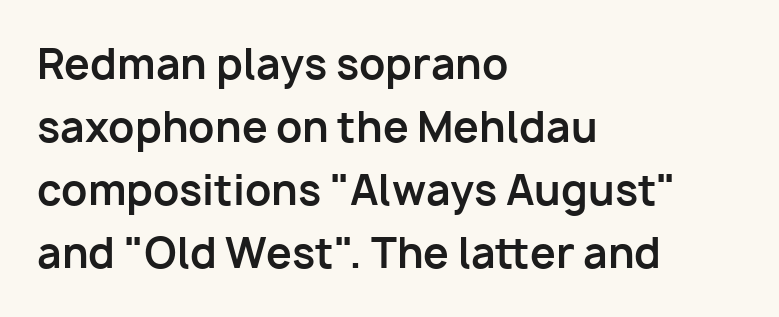
The image shows 41 px bold sans-serif type, upright; set left-aligned, normal line spacing (1.54x), normal letter spacing, not underlined; low stroke contrast and a medium x-height.
